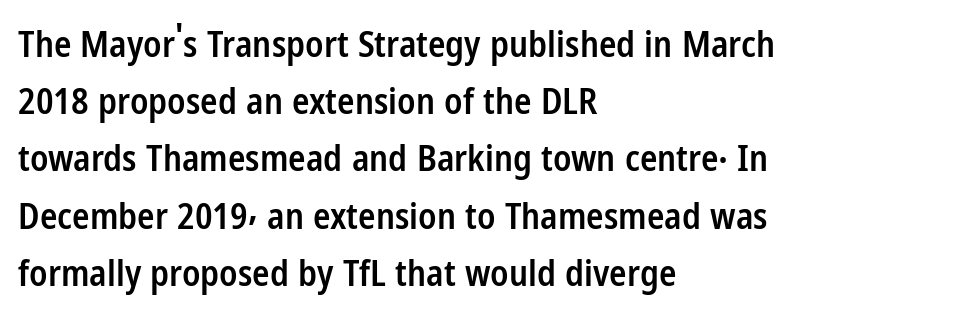
Q: Is the text bold? A: Semi-bold.
Q: Is the text italic (slanted)? A: No, it is upright.
Q: Is the typeface a serif or a sans-serif typeface? A: Sans-serif.
Q: Is the text underlined? A: No.
Q: How is the paragraph aligned? A: Left-aligned.
Q: Is the spacing between letters normal or unusually wide? A: Normal.
Q: Is the spacing between lines tight, normal or loose? A: Normal.
Q: Width (condensed, normal, or wide)? A: Condensed.
Q: Stroke contrast? A: Low.
Q: x-height? A: Medium.
Q: Monospaced? A: No.
